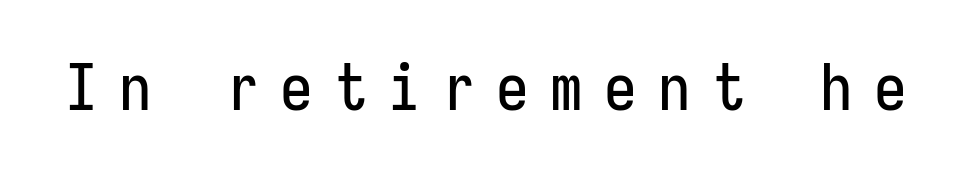
The image shows 65 px condensed sans-serif type, upright; set unusually wide letter spacing (+0.33 em), not underlined; low stroke contrast and a medium x-height.
